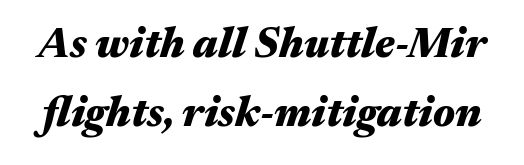
{"italic": "yes", "lean": "right", "slant_degrees": 17, "bold": "yes", "weight": "heavy", "width": "wide", "stroke_contrast": "medium", "x_height": "medium", "monospaced": "no", "underline": "no", "line_spacing": "normal", "line_spacing_ratio": 1.65, "letter_spacing": "normal", "letter_spacing_em": 0.0, "glyph_px": 42}
